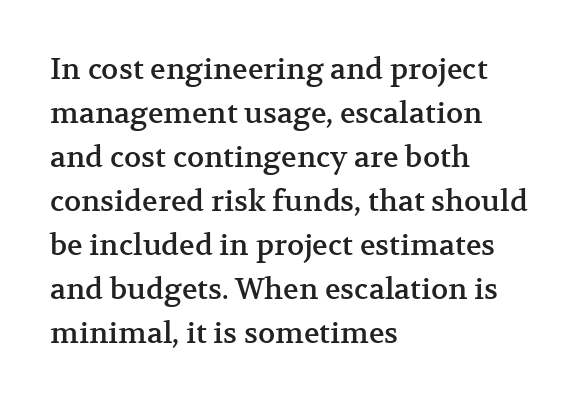
Q: Is the text italic (slanted)? A: No, it is upright.
Q: Is the typeface a serif or a sans-serif typeface? A: Serif.
Q: Is the text underlined? A: No.
Q: How is the paragraph aligned? A: Left-aligned.
Q: Is the spacing between letters normal or unusually wide? A: Normal.
Q: Is the spacing between lines tight, normal or loose? A: Normal.
Q: Width (condensed, normal, or wide)? A: Normal.
Q: Stroke contrast? A: Medium.
Q: x-height? A: Medium.
Q: Monospaced? A: No.
